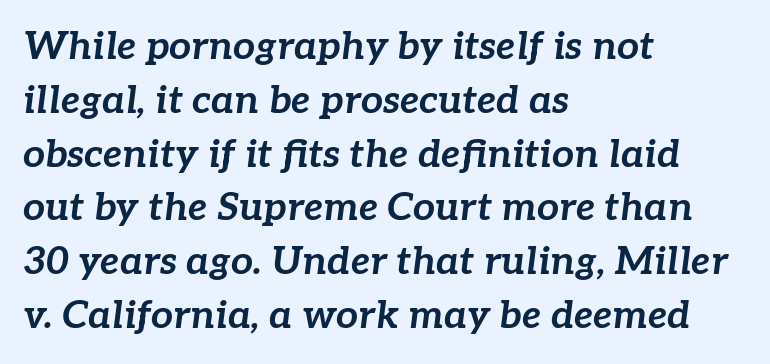
Q: Is the text bold? A: Yes.
Q: Is the text italic (slanted)? A: Yes, it leans right by about 7 degrees.
Q: Is the text underlined? A: No.
Q: How is the paragraph aligned? A: Left-aligned.
Q: Is the spacing between letters normal or unusually wide? A: Normal.
Q: Is the spacing between lines tight, normal or loose? A: Normal.
Q: Width (condensed, normal, or wide)? A: Normal.
Q: Stroke contrast? A: Low.
Q: x-height? A: Medium.
Q: Monospaced? A: No.
